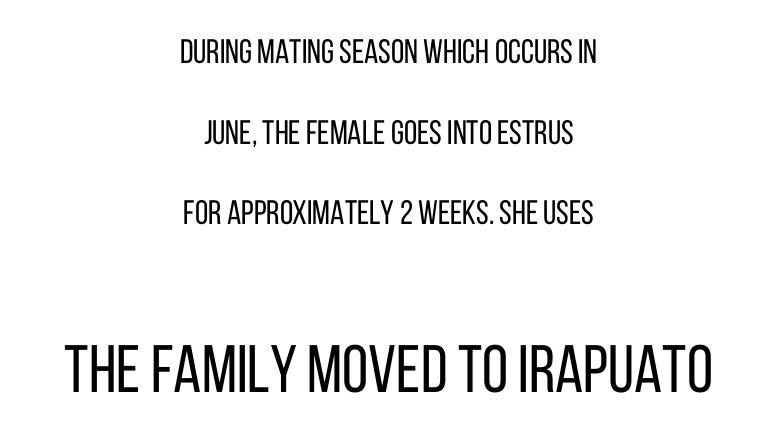
Q: Is the text bold? A: No.
Q: Is the text italic (slanted)? A: No, it is upright.
Q: Is the typeface a serif or a sans-serif typeface? A: Sans-serif.
Q: Is the text underlined? A: No.
Q: How is the paragraph aligned? A: Centered.
Q: Is the spacing between letters normal or unusually wide? A: Normal.
Q: Is the spacing between lines tight, normal or loose? A: Loose.
Q: Which block of text is set in a larger size, the first (top) or the second (bottom)? A: The second (bottom) one.
Q: Width (condensed, normal, or wide)? A: Condensed.
Q: Stroke contrast? A: Low.
Q: x-height? A: Large.
Q: Monospaced? A: No.
